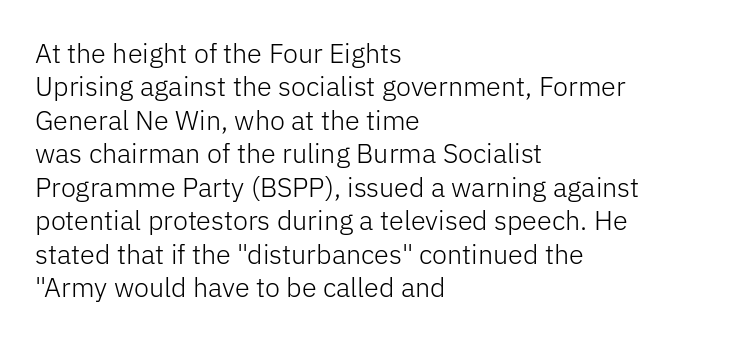
The image shows 27 px text type, upright; set left-aligned, line spacing 1.24x, normal letter spacing, not underlined.
